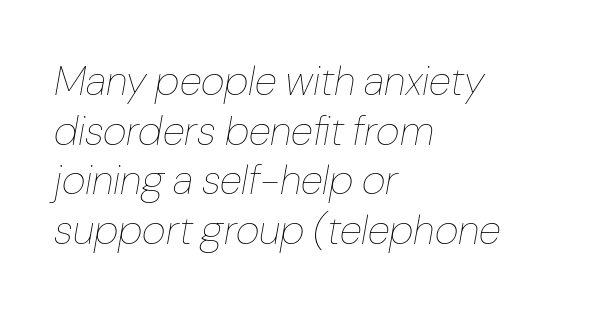
The image shows 41 px thin type, italic (leaning right); set left-aligned, line spacing 1.21x, normal letter spacing, not underlined; low stroke contrast and a medium x-height.
